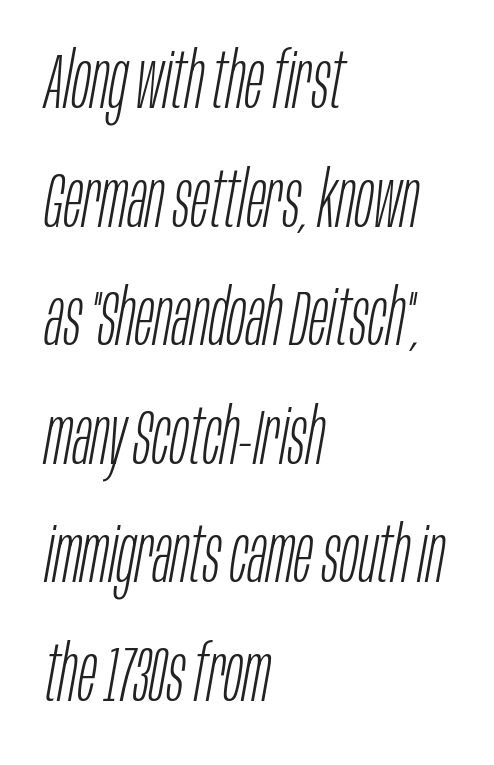
The image shows 78 px light, condensed type, italic (leaning right); set left-aligned, normal line spacing (1.52x), normal letter spacing, not underlined; low stroke contrast and a large x-height.
